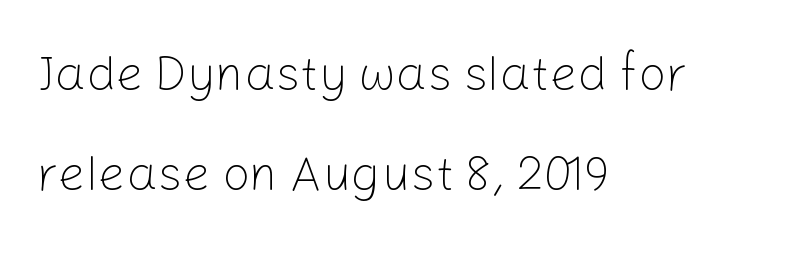
The image shows 49 px light sans-serif type, upright; set left-aligned, loose line spacing (2.04x), normal letter spacing, not underlined; low stroke contrast and a medium x-height.
